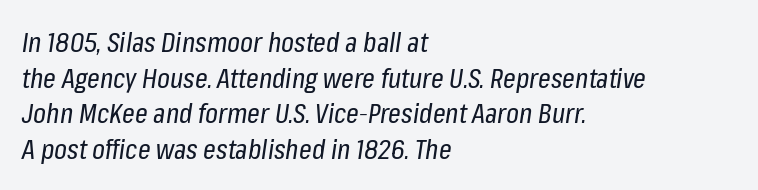
The image shows 28 px regular-weight, condensed type, italic (leaning right); set left-aligned, normal line spacing (1.27x), normal letter spacing, not underlined; low stroke contrast and a medium x-height.
